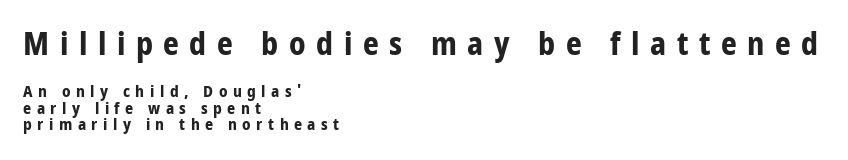
{"serif": "no", "italic": "no", "bold": "yes", "weight": "bold", "width": "condensed", "stroke_contrast": "low", "x_height": "large", "monospaced": "no", "underline": "no", "align": "left", "line_spacing": "tight", "line_spacing_ratio": 1.04, "letter_spacing": "wide", "letter_spacing_em": 0.34, "larger_block": "first", "size_ratio": 1.94, "glyph_px": 31}
